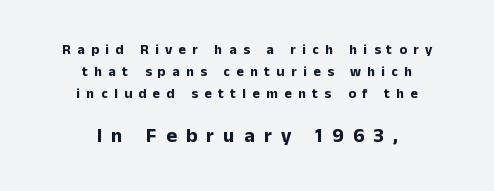
The image shows 20 px bold type, upright; set centered, normal line spacing (1.56x), unusually wide letter spacing (+0.46 em), not underlined; the second (bottom) block is 1.43x larger.
